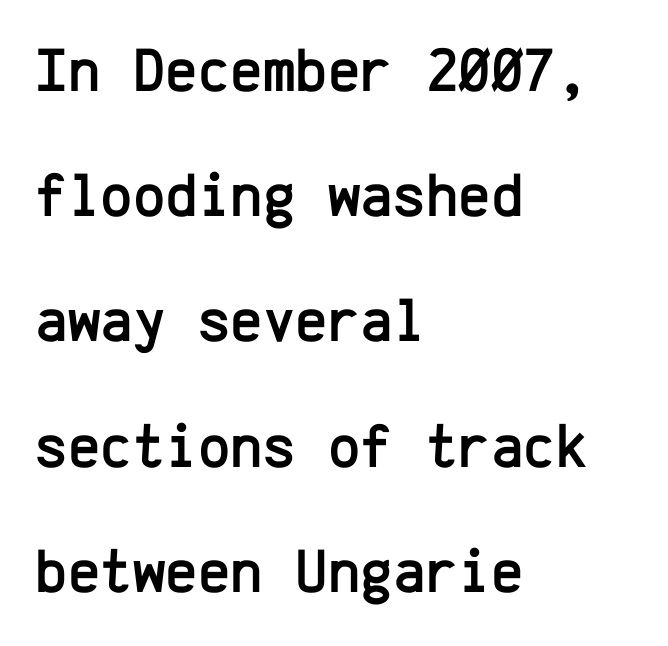
The image shows 62 px sans-serif type, upright, monospaced; set left-aligned, loose line spacing (2.02x), normal letter spacing, not underlined; low stroke contrast and a medium x-height.
